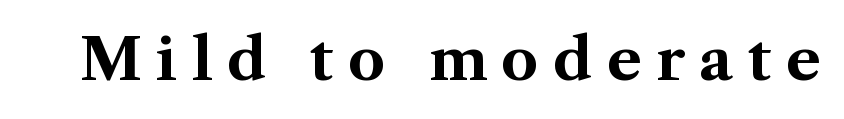
Posture: vertical. Summary of weight: heavy, a full bold. Typographically, this falls in the serif category. The face used here is proportionally spaced, like ordinary book or web type. Just letters on the line, the space beneath them empty.
